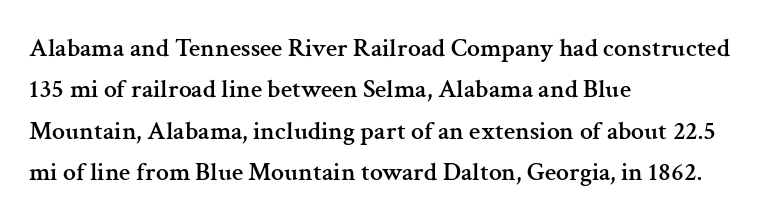
Honestly, there is no underline to notice here at all. Nothing unusual about the tracking: characters are spaced as the font intends. These lines stack with their left ends in a neat column. Posture: vertical. Normally led — the rows are evenly, conventionally spaced.
